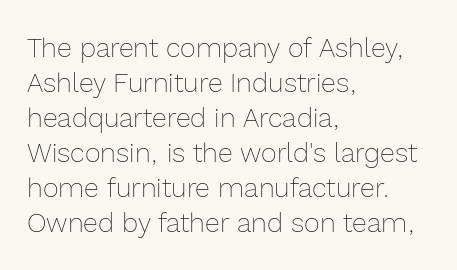
Style check: upright. Plain, unruled lines of type. The paragraph has a hard left edge and a soft right edge. This rendering leaves character spacing at its baseline value. A typesetter would call this leading conventional body-copy spacing. These glyphs show unthickened strokes, regular width or finer.
